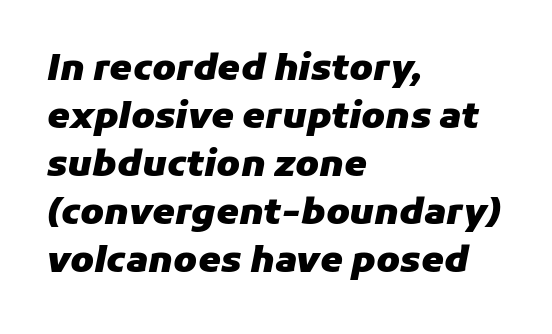
The image shows 36 px heavy type, italic (leaning right); set left-aligned, normal line spacing (1.33x), normal letter spacing, not underlined; low stroke contrast and a medium x-height.
